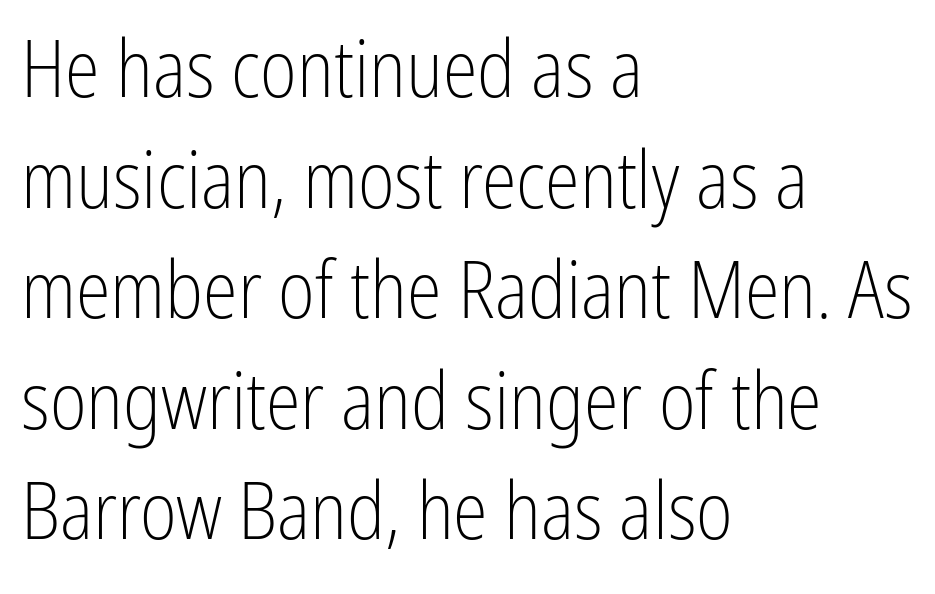
Q: Is the text bold? A: No.
Q: Is the text italic (slanted)? A: No, it is upright.
Q: Is the typeface a serif or a sans-serif typeface? A: Sans-serif.
Q: Is the text underlined? A: No.
Q: How is the paragraph aligned? A: Left-aligned.
Q: Is the spacing between letters normal or unusually wide? A: Normal.
Q: Is the spacing between lines tight, normal or loose? A: Normal.
Q: Width (condensed, normal, or wide)? A: Condensed.
Q: Stroke contrast? A: Low.
Q: x-height? A: Medium.
Q: Monospaced? A: No.
